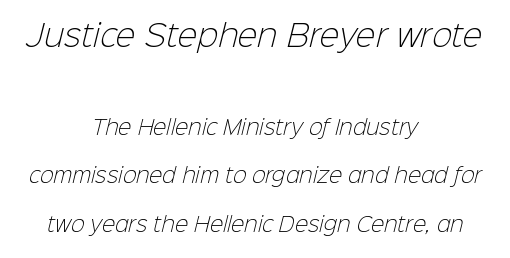
Note the varied advance widths — an 'i' is clearly narrower than an 'm'. The block of text is sparse from top to bottom, with ample space between rows. The passage shown is not bold in any degree. The letters carry no serifs — their stems end cleanly without finishing strokes.
